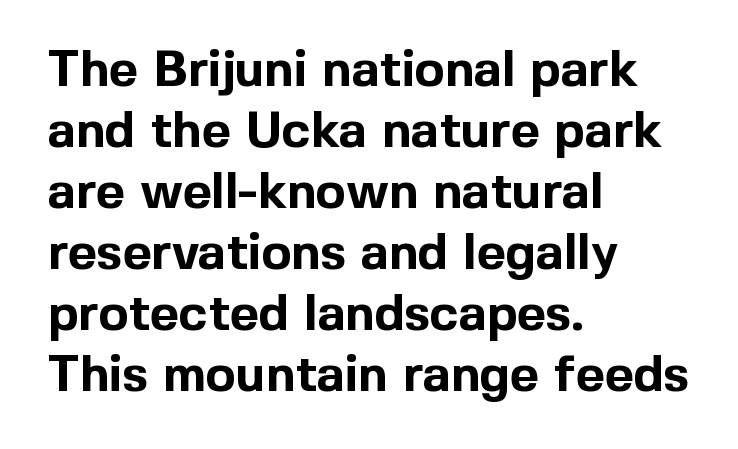
Q: Is the text bold? A: Yes.
Q: Is the text italic (slanted)? A: No, it is upright.
Q: Is the typeface a serif or a sans-serif typeface? A: Sans-serif.
Q: Is the text underlined? A: No.
Q: How is the paragraph aligned? A: Left-aligned.
Q: Is the spacing between letters normal or unusually wide? A: Normal.
Q: Width (condensed, normal, or wide)? A: Normal.
Q: x-height? A: Medium.
Q: Monospaced? A: No.
